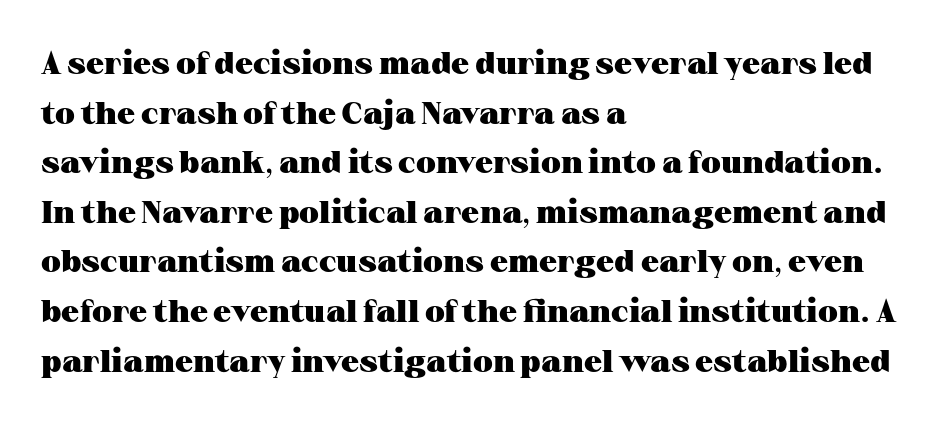
Q: Is the text bold? A: Yes.
Q: Is the text italic (slanted)? A: No, it is upright.
Q: Is the typeface a serif or a sans-serif typeface? A: Serif.
Q: Is the text underlined? A: No.
Q: How is the paragraph aligned? A: Left-aligned.
Q: Is the spacing between letters normal or unusually wide? A: Normal.
Q: Is the spacing between lines tight, normal or loose? A: Normal.
Q: Width (condensed, normal, or wide)? A: Wide.
Q: Stroke contrast? A: Medium.
Q: x-height? A: Medium.
Q: Monospaced? A: No.
